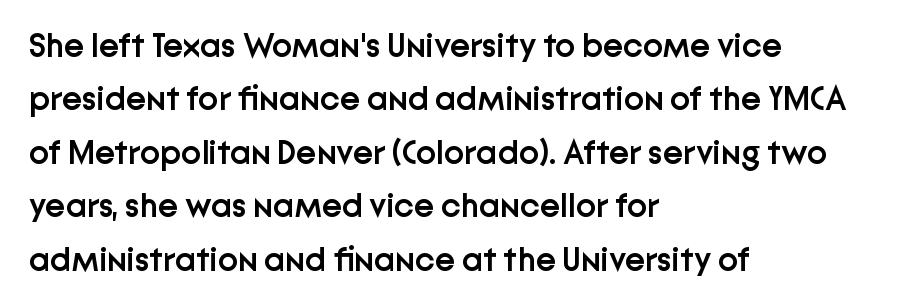
Q: Is the text bold? A: Semi-bold.
Q: Is the text italic (slanted)? A: No, it is upright.
Q: Is the typeface a serif or a sans-serif typeface? A: Sans-serif.
Q: Is the text underlined? A: No.
Q: How is the paragraph aligned? A: Left-aligned.
Q: Is the spacing between letters normal or unusually wide? A: Normal.
Q: Is the spacing between lines tight, normal or loose? A: Normal.
Q: Width (condensed, normal, or wide)? A: Normal.
Q: Stroke contrast? A: Low.
Q: x-height? A: Medium.
Q: Monospaced? A: No.
